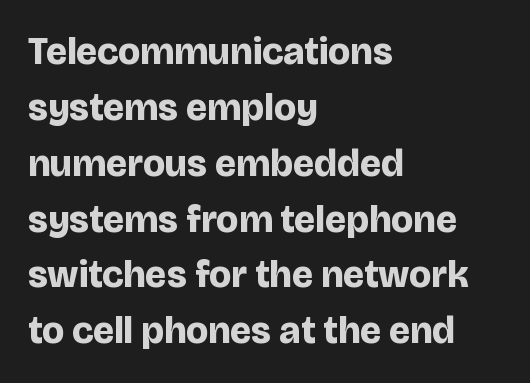
Q: Is the text bold? A: Yes.
Q: Is the text italic (slanted)? A: No, it is upright.
Q: Is the typeface a serif or a sans-serif typeface? A: Sans-serif.
Q: Is the text underlined? A: No.
Q: How is the paragraph aligned? A: Left-aligned.
Q: Is the spacing between letters normal or unusually wide? A: Normal.
Q: Is the spacing between lines tight, normal or loose? A: Normal.
Q: Width (condensed, normal, or wide)? A: Normal.
Q: Stroke contrast? A: Low.
Q: x-height? A: Large.
Q: Monospaced? A: No.
